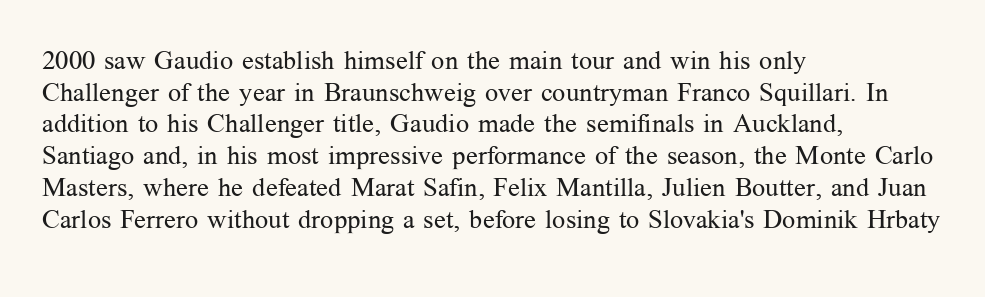
The image shows 26 px text type, upright; set left-aligned, line spacing 1.22x, normal letter spacing, not underlined.
